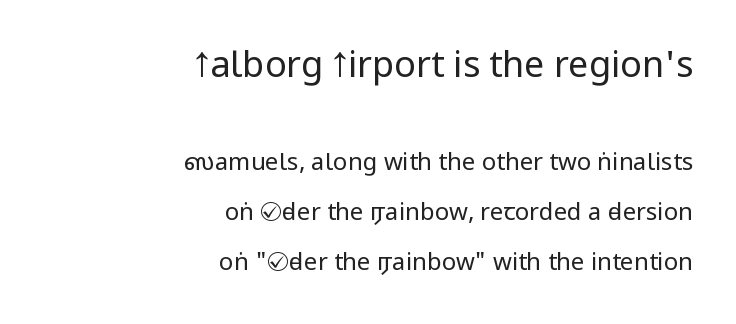
{"serif": "no", "italic": "no", "bold": "no", "weight": "regular", "width": "condensed", "stroke_contrast": "low", "x_height": "large", "monospaced": "no", "underline": "no", "align": "right", "line_spacing": "loose", "line_spacing_ratio": 2.09, "letter_spacing": "normal", "letter_spacing_em": 0.0, "larger_block": "first", "size_ratio": 1.5, "glyph_px": 36}
